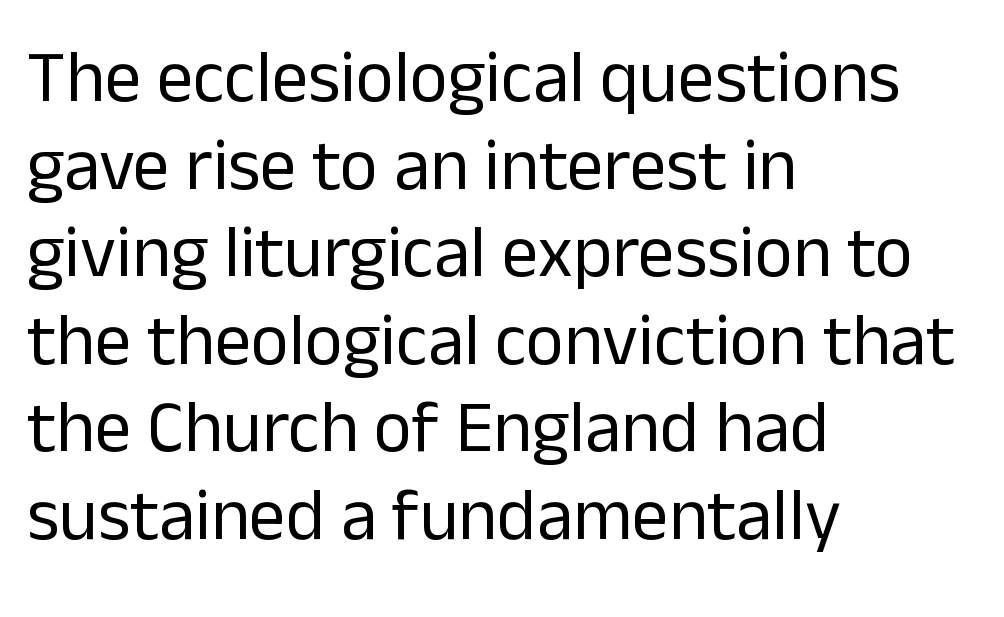
The image shows 73 px regular-weight sans-serif type, upright; set left-aligned, line spacing 1.2x, normal letter spacing, not underlined; low stroke contrast and a medium x-height.
